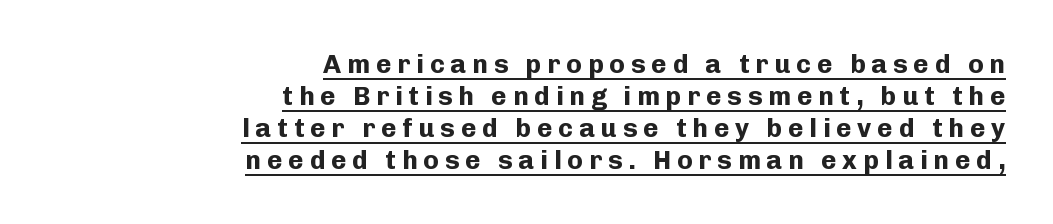
{"italic": "no", "bold": "yes", "underline": "yes", "align": "right", "line_spacing_ratio": 1.23, "letter_spacing": "wide", "letter_spacing_em": 0.23, "glyph_px": 26}
